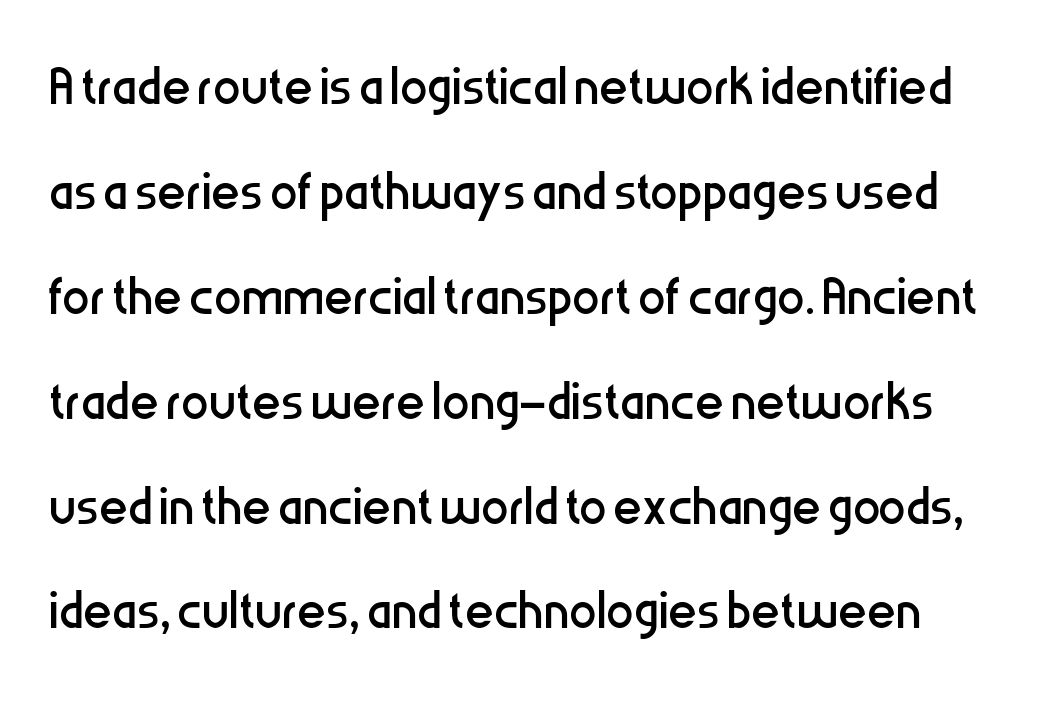
Q: Is the text bold? A: No.
Q: Is the text italic (slanted)? A: No, it is upright.
Q: Is the typeface a serif or a sans-serif typeface? A: Sans-serif.
Q: Is the text underlined? A: No.
Q: Is the spacing between letters normal or unusually wide? A: Normal.
Q: Is the spacing between lines tight, normal or loose? A: Normal.
Q: Width (condensed, normal, or wide)? A: Condensed.
Q: Stroke contrast? A: Low.
Q: x-height? A: Medium.
Q: Monospaced? A: No.
